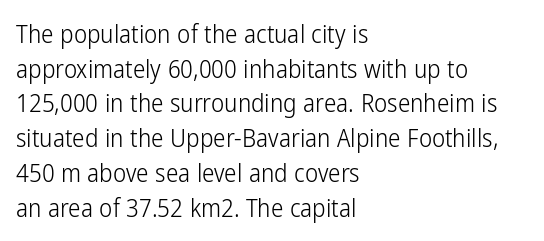
Q: Is the text bold? A: No.
Q: Is the text italic (slanted)? A: No, it is upright.
Q: Is the text underlined? A: No.
Q: How is the paragraph aligned? A: Left-aligned.
Q: Is the spacing between letters normal or unusually wide? A: Normal.
Q: Is the spacing between lines tight, normal or loose? A: Normal.
